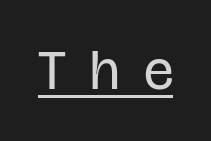
The image shows 56 px regular-weight, condensed sans-serif type, upright; set unusually wide letter spacing (+0.43 em), underlined; low stroke contrast and a large x-height.
